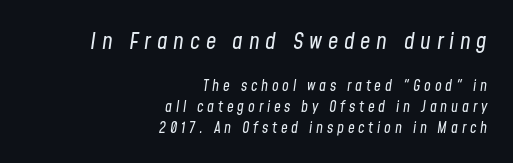
This sample uses expanded letter spacing, leaving extra air between glyphs. The weight tops out at a normal text grade. Each new line begins a customary step beneath the previous one. Compared with ordinary roman type, these characters are visibly tilted.
